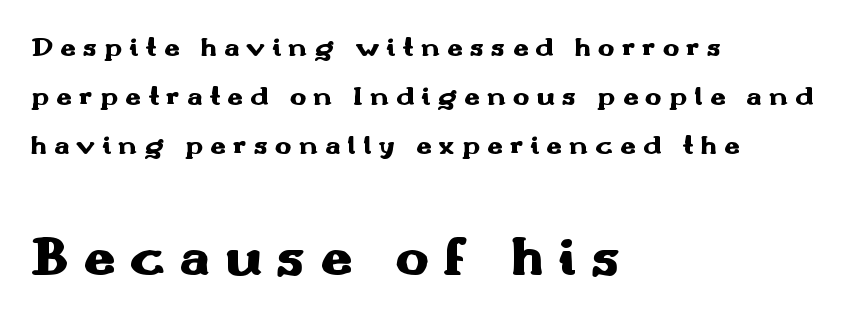
Q: Is the text bold? A: Yes.
Q: Is the text italic (slanted)? A: No, it is upright.
Q: Is the typeface a serif or a sans-serif typeface? A: Sans-serif.
Q: Is the text underlined? A: No.
Q: How is the paragraph aligned? A: Left-aligned.
Q: Is the spacing between letters normal or unusually wide? A: Unusually wide.
Q: Which block of text is set in a larger size, the first (top) or the second (bottom)? A: The second (bottom) one.
Q: Width (condensed, normal, or wide)? A: Wide.
Q: Stroke contrast? A: Medium.
Q: x-height? A: Small.
Q: Monospaced? A: No.
